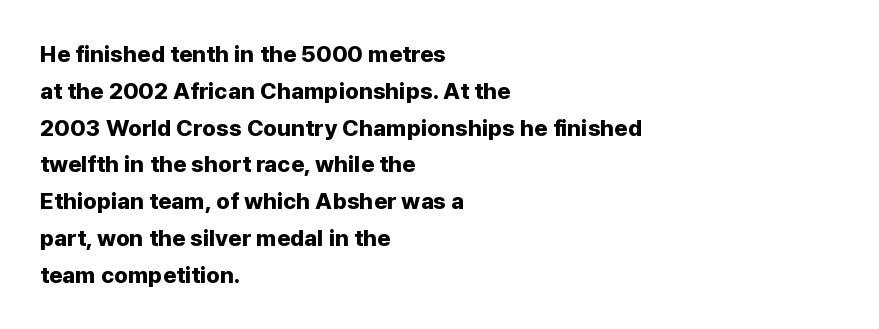
The passage shown stacks its lines at a standard gap. The rag falls on the right side of this text block. Nope, not italic — everything's standing straight. Rule under the text: the space is simply empty. The face used here is rendered with its standard letterfit.
